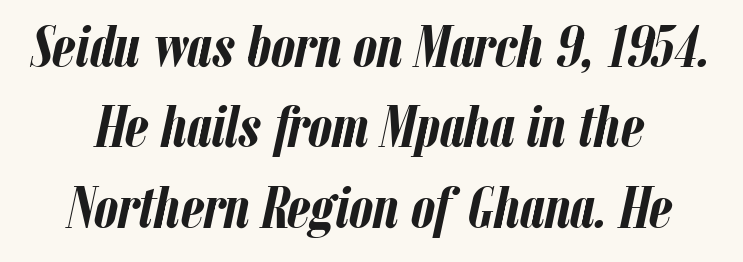
{"italic": "yes", "lean": "right", "slant_degrees": 12, "bold": "yes", "weight": "semibold", "width": "condensed", "stroke_contrast": "low", "x_height": "medium", "monospaced": "no", "underline": "no", "line_spacing": "normal", "line_spacing_ratio": 1.34, "letter_spacing": "normal", "letter_spacing_em": 0.0, "glyph_px": 60}
